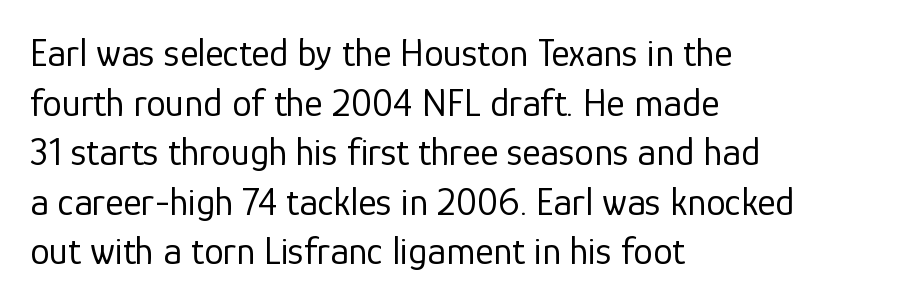
These lines are rendered in a variable-pitch font. Stroke terminals: plain, sans-serif. These lines are set flush left with a ragged right edge. One glance says typical: line gaps are just what's usual. A typesetter would mark this as roman, not italic. Underline: absent.
